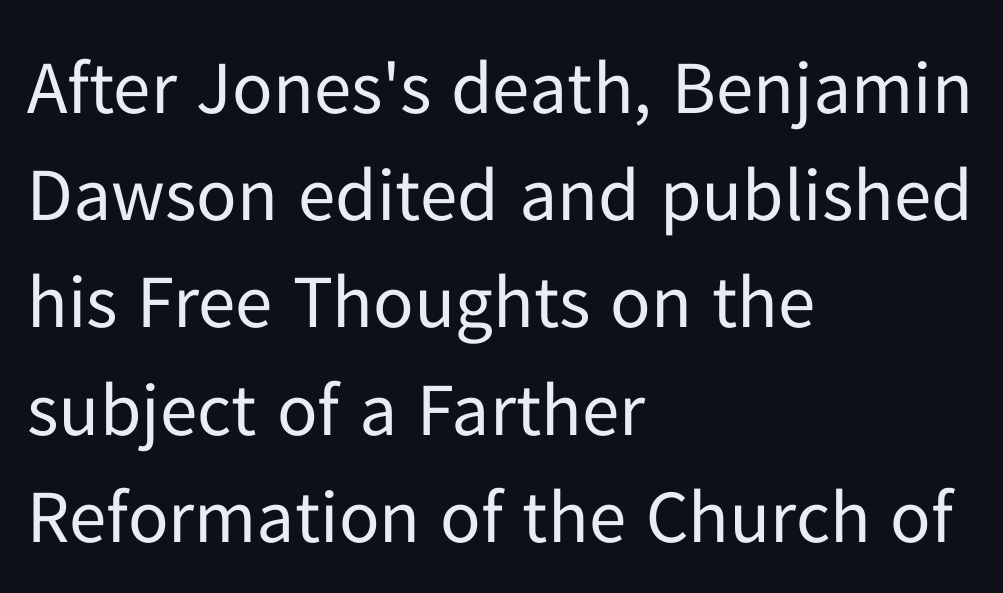
Q: Is the text bold? A: No.
Q: Is the text italic (slanted)? A: No, it is upright.
Q: Is the typeface a serif or a sans-serif typeface? A: Sans-serif.
Q: Is the text underlined? A: No.
Q: How is the paragraph aligned? A: Left-aligned.
Q: Is the spacing between letters normal or unusually wide? A: Normal.
Q: Is the spacing between lines tight, normal or loose? A: Normal.
Q: Width (condensed, normal, or wide)? A: Normal.
Q: Stroke contrast? A: Low.
Q: x-height? A: Medium.
Q: Monospaced? A: No.
